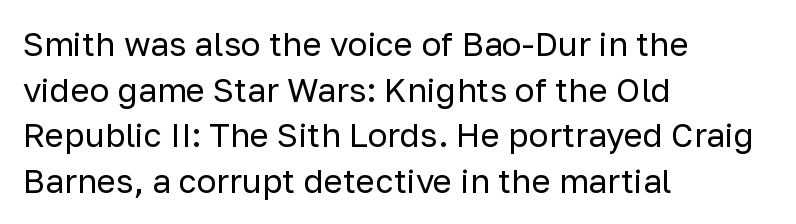
Q: Is the text bold? A: No.
Q: Is the text italic (slanted)? A: No, it is upright.
Q: Is the typeface a serif or a sans-serif typeface? A: Sans-serif.
Q: Is the text underlined? A: No.
Q: How is the paragraph aligned? A: Left-aligned.
Q: Is the spacing between letters normal or unusually wide? A: Normal.
Q: Is the spacing between lines tight, normal or loose? A: Normal.
Q: Width (condensed, normal, or wide)? A: Normal.
Q: Stroke contrast? A: Low.
Q: x-height? A: Medium.
Q: Monospaced? A: No.
